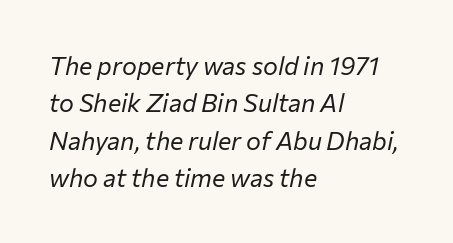
{"italic": "yes", "lean": "right", "slant_degrees": 12, "bold": "no", "underline": "no", "align": "left", "line_spacing": "normal", "line_spacing_ratio": 1.5, "letter_spacing": "normal", "letter_spacing_em": 0.0, "glyph_px": 25}
